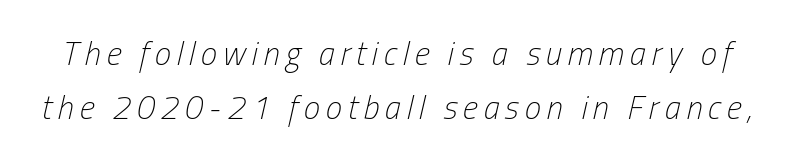
{"italic": "yes", "lean": "right", "slant_degrees": 13, "bold": "no", "weight": "light", "width": "condensed", "stroke_contrast": "low", "x_height": "medium", "monospaced": "no", "underline": "no", "line_spacing": "normal", "line_spacing_ratio": 1.64, "glyph_px": 33}
